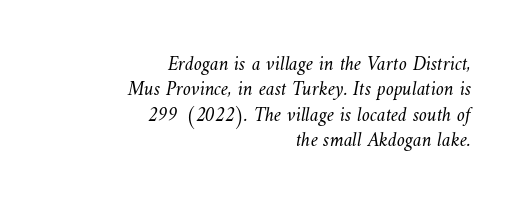
Q: Is the text bold? A: No.
Q: Is the text underlined? A: No.
Q: How is the paragraph aligned? A: Right-aligned.
Q: Is the spacing between letters normal or unusually wide? A: Normal.
Q: Is the spacing between lines tight, normal or loose? A: Normal.
